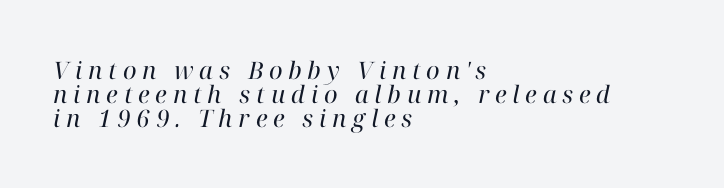
{"italic": "yes", "lean": "right", "slant_degrees": 12, "bold": "no", "underline": "no", "align": "left", "line_spacing": "tight", "line_spacing_ratio": 1.0, "letter_spacing": "wide", "letter_spacing_em": 0.24, "glyph_px": 24}
